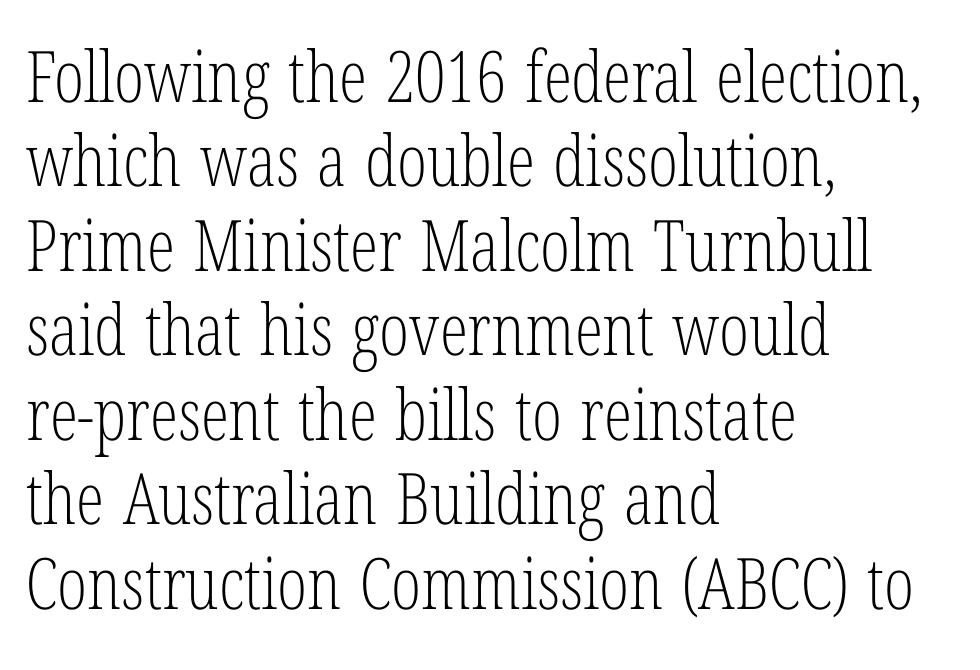
{"serif": "yes", "italic": "no", "bold": "no", "weight": "light", "width": "condensed", "stroke_contrast": "low", "x_height": "medium", "monospaced": "no", "underline": "no", "align": "left", "line_spacing_ratio": 1.19, "letter_spacing": "normal", "letter_spacing_em": 0.0, "glyph_px": 71}
